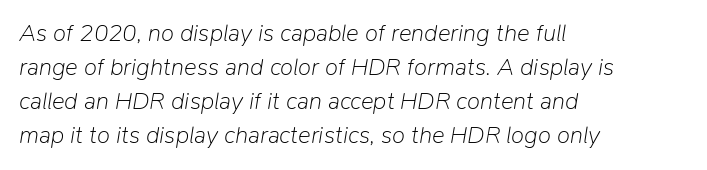
Q: Is the text bold? A: No.
Q: Is the text italic (slanted)? A: Yes, it leans right by about 9 degrees.
Q: Is the text underlined? A: No.
Q: How is the paragraph aligned? A: Left-aligned.
Q: Is the spacing between letters normal or unusually wide? A: Normal.
Q: Is the spacing between lines tight, normal or loose? A: Normal.
